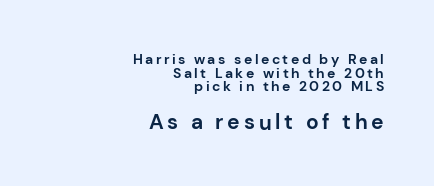
The face used here appears at its bigger size in the lower chunk. In CSS terms this would be text-align: right. Weight: bold. The block of text is dense from top to bottom, with scant space between rows. These lines were composed using upright roman letters. Descenders are the only things crossing below the line.
